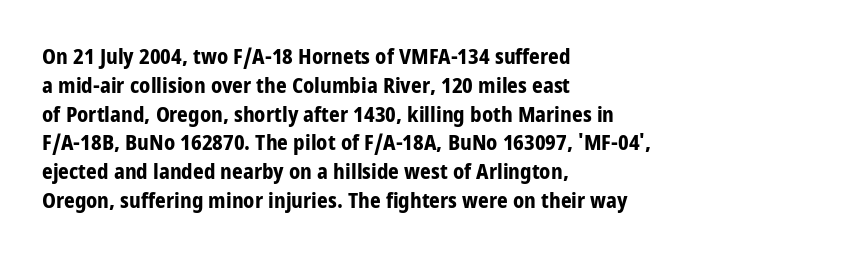
{"italic": "no", "bold": "yes", "underline": "no", "align": "left", "line_spacing": "normal", "line_spacing_ratio": 1.37, "letter_spacing": "normal", "letter_spacing_em": 0.0, "glyph_px": 21}
